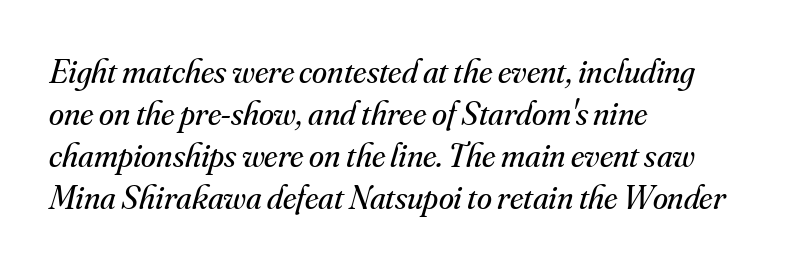
Q: Is the text bold? A: No.
Q: Is the text italic (slanted)? A: Yes, it leans right by about 16 degrees.
Q: Is the typeface a serif or a sans-serif typeface? A: Serif.
Q: Is the text underlined? A: No.
Q: How is the paragraph aligned? A: Left-aligned.
Q: Is the spacing between letters normal or unusually wide? A: Normal.
Q: Width (condensed, normal, or wide)? A: Normal.
Q: Stroke contrast? A: Medium.
Q: x-height? A: Small.
Q: Monospaced? A: No.
